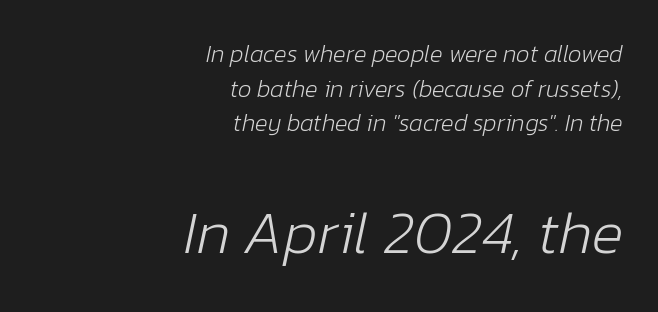
The image shows 60 px light type, italic (leaning right); set right-aligned, normal line spacing (1.44x), normal letter spacing, not underlined; the second (bottom) block is 2.5x larger; low stroke contrast and a medium x-height.
